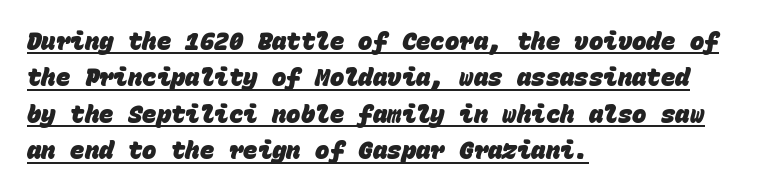
The image shows 24 px bold type; set left-aligned, normal line spacing (1.52x), normal letter spacing, underlined.
